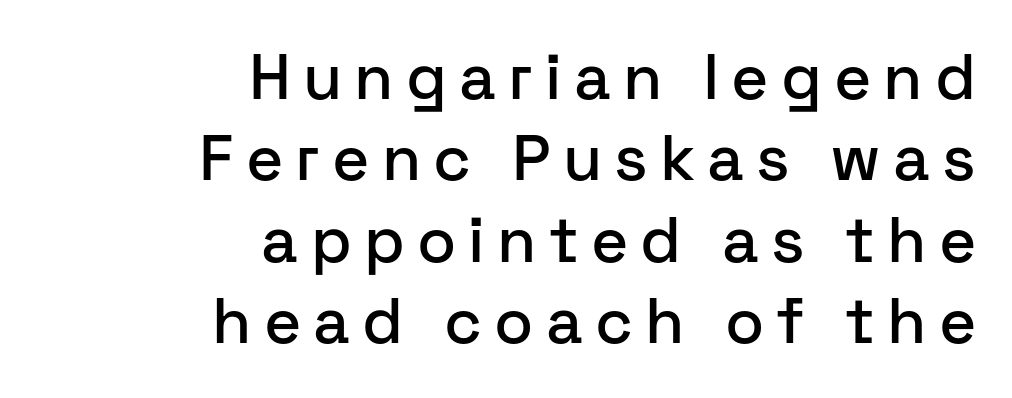
The image shows 64 px sans-serif type, upright; set right-aligned, normal line spacing (1.27x), not underlined; low stroke contrast and a medium x-height.
